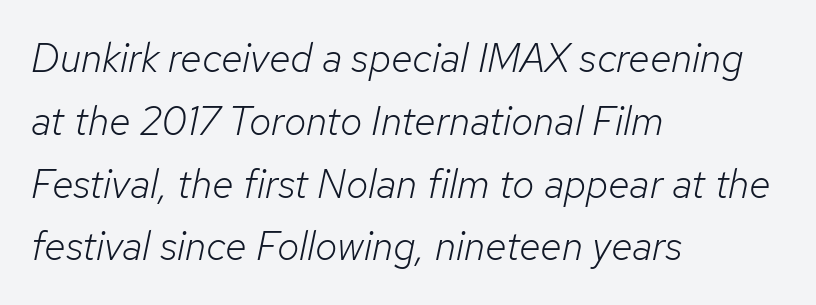
Q: Is the text bold? A: No.
Q: Is the text italic (slanted)? A: Yes, it leans right by about 12 degrees.
Q: Is the text underlined? A: No.
Q: How is the paragraph aligned? A: Left-aligned.
Q: Is the spacing between letters normal or unusually wide? A: Normal.
Q: Is the spacing between lines tight, normal or loose? A: Normal.
Q: Width (condensed, normal, or wide)? A: Normal.
Q: Stroke contrast? A: Low.
Q: x-height? A: Medium.
Q: Monospaced? A: No.
